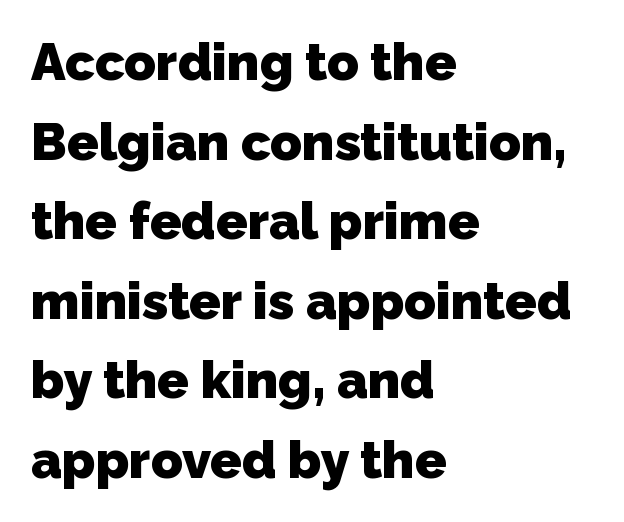
Note the varied advance widths — an 'i' is clearly narrower than an 'm'. These lines keep a tight, regular rhythm from letter to letter. The space beneath each line is pristine and unruled. Horizontally, the lines are justified to the leading edge only. The characters display no serif detailing; their extremities are plain.
